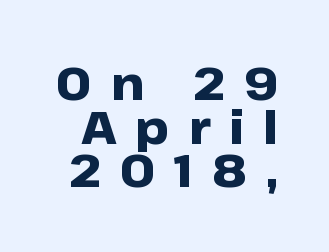
{"serif": "no", "italic": "no", "bold": "yes", "weight": "heavy", "width": "wide", "stroke_contrast": "low", "x_height": "medium", "monospaced": "no", "underline": "no", "line_spacing": "tight", "line_spacing_ratio": 0.97, "letter_spacing": "wide", "letter_spacing_em": 0.43, "glyph_px": 45}
